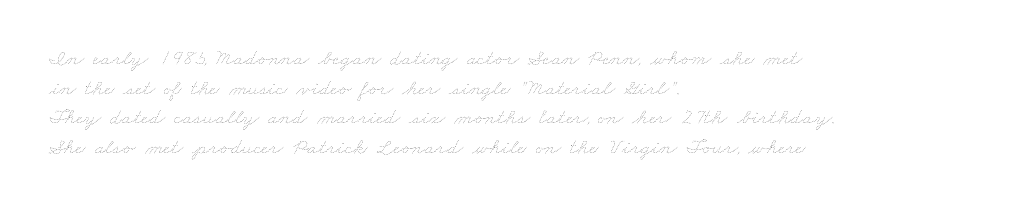
Q: Is the text bold? A: No.
Q: Is the text underlined? A: No.
Q: How is the paragraph aligned? A: Left-aligned.
Q: Is the spacing between letters normal or unusually wide? A: Normal.
Q: Is the spacing between lines tight, normal or loose? A: Normal.
